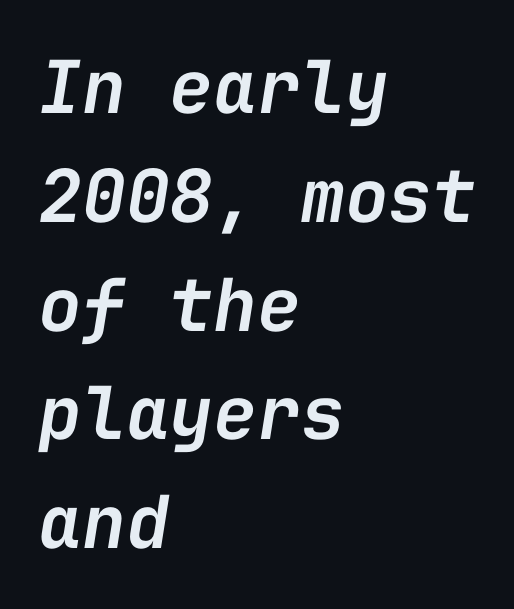
The image shows 73 px semibold type, italic (leaning right), monospaced; set left-aligned, normal line spacing (1.49x), normal letter spacing, not underlined; low stroke contrast and a medium x-height.
